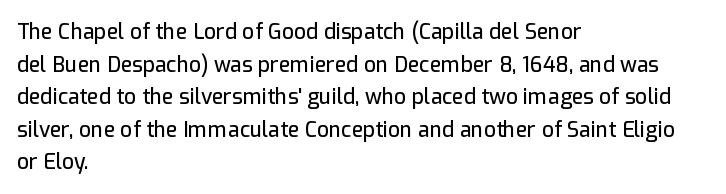
{"italic": "no", "underline": "no", "align": "left", "line_spacing": "normal", "line_spacing_ratio": 1.55, "letter_spacing": "normal", "letter_spacing_em": 0.0, "glyph_px": 21}
